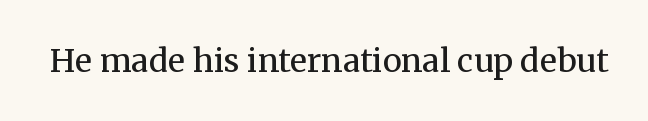
{"serif": "yes", "italic": "no", "bold": "no", "weight": "regular", "width": "normal", "stroke_contrast": "medium", "x_height": "medium", "monospaced": "no", "underline": "no", "letter_spacing": "normal", "letter_spacing_em": 0.0, "glyph_px": 32}
